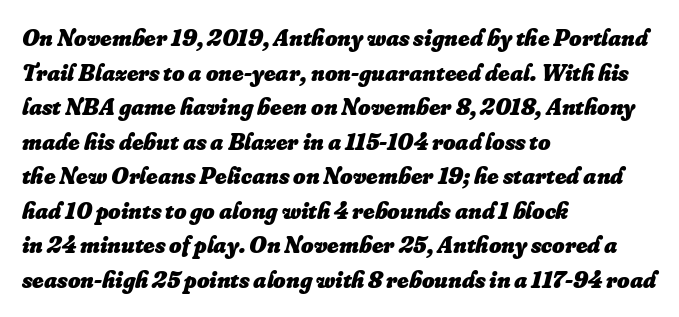
{"italic": "yes", "lean": "right", "slant_degrees": 16, "bold": "yes", "underline": "no", "align": "left", "line_spacing": "normal", "line_spacing_ratio": 1.44, "letter_spacing": "normal", "letter_spacing_em": 0.0, "glyph_px": 24}
